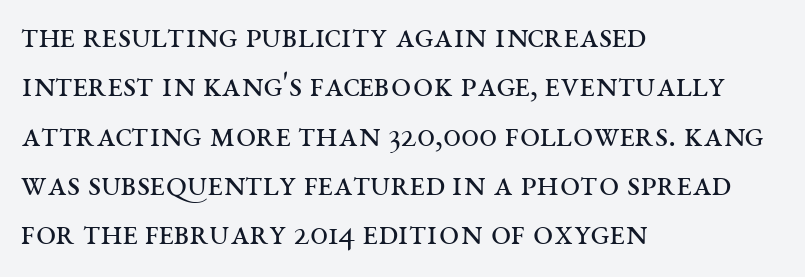
Q: Is the text bold? A: No.
Q: Is the text italic (slanted)? A: No, it is upright.
Q: Is the typeface a serif or a sans-serif typeface? A: Serif.
Q: Is the text underlined? A: No.
Q: How is the paragraph aligned? A: Left-aligned.
Q: Is the spacing between letters normal or unusually wide? A: Normal.
Q: Is the spacing between lines tight, normal or loose? A: Normal.
Q: Width (condensed, normal, or wide)? A: Wide.
Q: Stroke contrast? A: Medium.
Q: x-height? A: Large.
Q: Monospaced? A: No.
